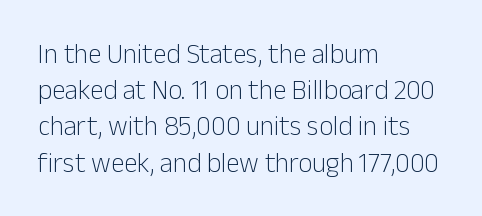
The strokes carry an ordinary text weight at most. Teacher's note: observe the even left margin — that is flush-left alignment. The lines sit at an ordinary, default distance from one another. Does extra space separate the letters? No, they use regular spacing. Posture: vertical. The specimen omits any rule beneath the text block's lines.
